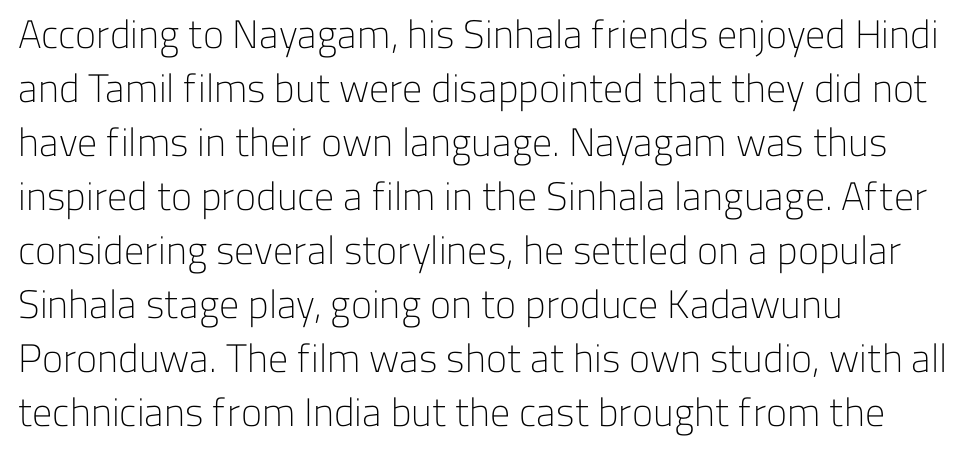
{"serif": "no", "italic": "no", "bold": "no", "weight": "light", "width": "normal", "stroke_contrast": "low", "x_height": "medium", "monospaced": "no", "underline": "no", "align": "left", "line_spacing": "normal", "line_spacing_ratio": 1.35, "letter_spacing": "normal", "letter_spacing_em": 0.0, "glyph_px": 40}
